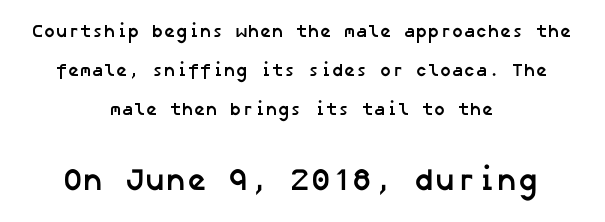
The image shows 31 px semibold sans-serif type; set centered, loose line spacing (2.17x), normal letter spacing, not underlined; the second (bottom) block is 1.72x larger; low stroke contrast and a medium x-height.
